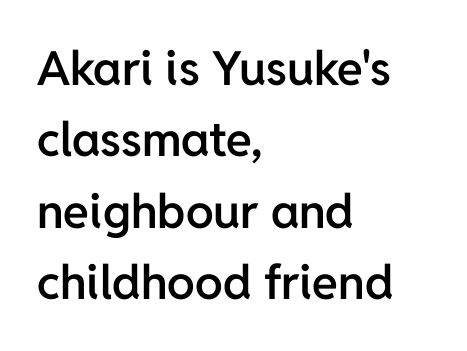
Q: Is the text bold? A: Semi-bold.
Q: Is the text italic (slanted)? A: No, it is upright.
Q: Is the typeface a serif or a sans-serif typeface? A: Sans-serif.
Q: Is the text underlined? A: No.
Q: How is the paragraph aligned? A: Left-aligned.
Q: Is the spacing between letters normal or unusually wide? A: Normal.
Q: Is the spacing between lines tight, normal or loose? A: Normal.
Q: Width (condensed, normal, or wide)? A: Normal.
Q: Stroke contrast? A: Low.
Q: x-height? A: Medium.
Q: Monospaced? A: No.
